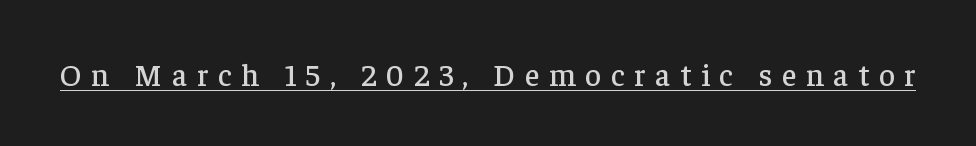
The image shows 31 px serif type, upright; set unusually wide letter spacing (+0.31 em), underlined; low stroke contrast and a medium x-height.
